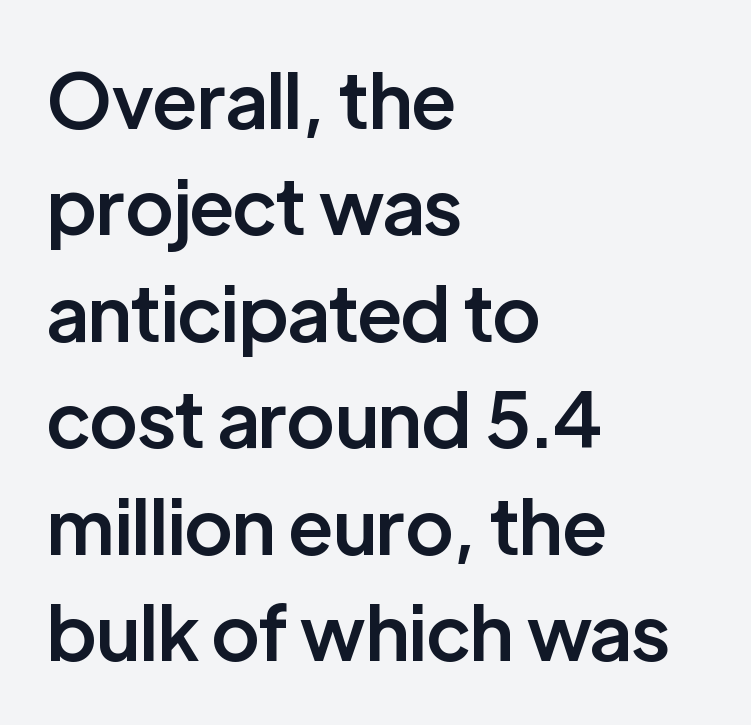
Q: Is the text bold? A: Semi-bold.
Q: Is the text italic (slanted)? A: No, it is upright.
Q: Is the typeface a serif or a sans-serif typeface? A: Sans-serif.
Q: Is the text underlined? A: No.
Q: How is the paragraph aligned? A: Left-aligned.
Q: Is the spacing between letters normal or unusually wide? A: Normal.
Q: Is the spacing between lines tight, normal or loose? A: Normal.
Q: Width (condensed, normal, or wide)? A: Normal.
Q: Stroke contrast? A: Low.
Q: x-height? A: Medium.
Q: Monospaced? A: No.
